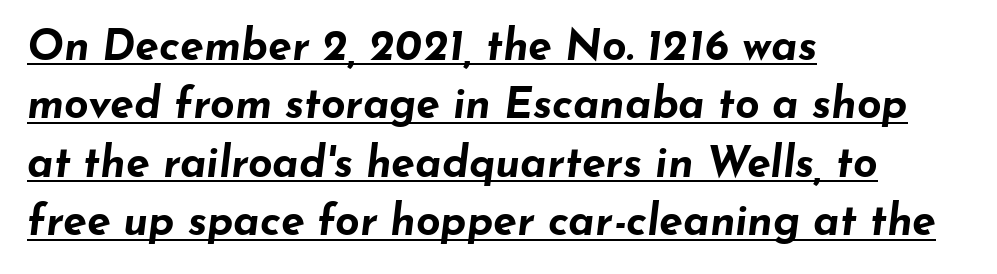
{"italic": "yes", "lean": "right", "slant_degrees": 7, "bold": "yes", "weight": "bold", "width": "wide", "stroke_contrast": "low", "x_height": "small", "monospaced": "no", "underline": "yes", "align": "left", "line_spacing": "normal", "line_spacing_ratio": 1.36, "letter_spacing": "normal", "letter_spacing_em": 0.0, "glyph_px": 43}
